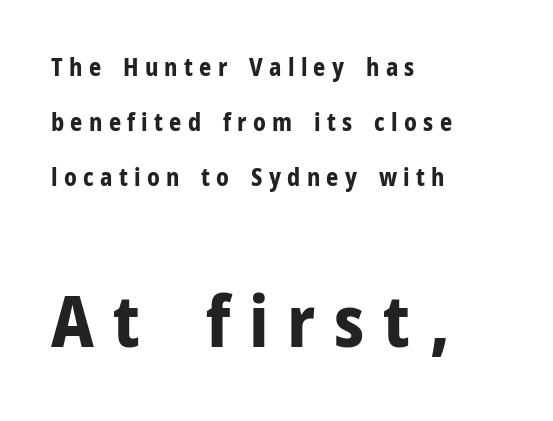
{"serif": "no", "italic": "no", "bold": "yes", "weight": "bold", "width": "normal", "stroke_contrast": "low", "x_height": "medium", "monospaced": "no", "underline": "no", "align": "left", "line_spacing": "loose", "line_spacing_ratio": 2.3, "letter_spacing": "wide", "letter_spacing_em": 0.26, "larger_block": "second", "size_ratio": 3.0, "glyph_px": 72}
